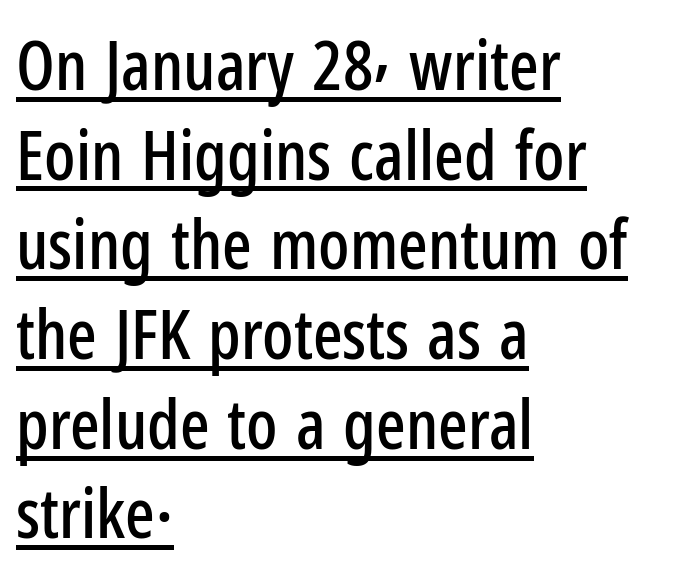
{"serif": "no", "italic": "no", "width": "condensed", "stroke_contrast": "low", "x_height": "medium", "monospaced": "no", "underline": "yes", "align": "left", "line_spacing": "normal", "line_spacing_ratio": 1.3, "letter_spacing": "normal", "letter_spacing_em": 0.0, "glyph_px": 69}
